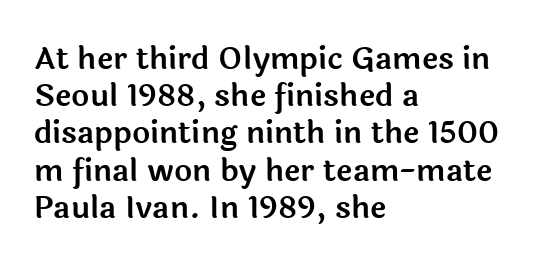
{"serif": "no", "italic": "no", "width": "normal", "x_height": "medium", "monospaced": "no", "underline": "no", "align": "left", "line_spacing_ratio": 1.2, "letter_spacing": "normal", "letter_spacing_em": 0.0, "glyph_px": 31}
